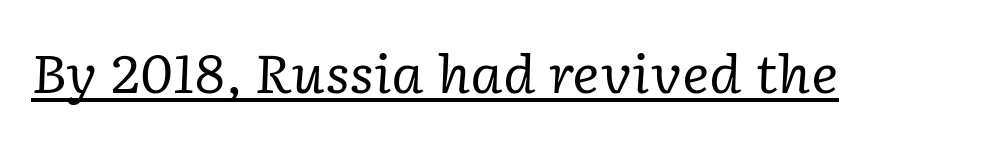
The image shows 52 px regular-weight serif type, italic (leaning right); set normal letter spacing, underlined; low stroke contrast and a medium x-height.
